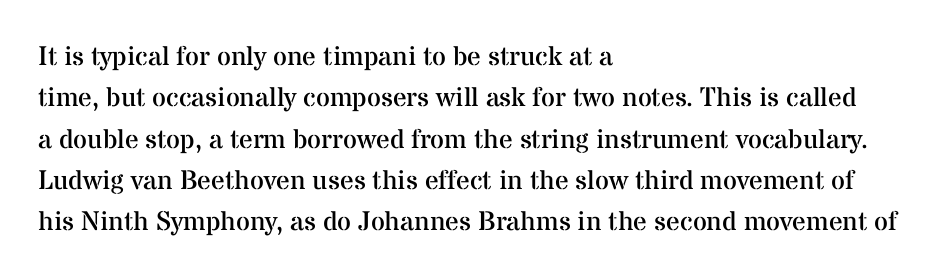
Q: Is the text bold? A: No.
Q: Is the text italic (slanted)? A: No, it is upright.
Q: Is the text underlined? A: No.
Q: How is the paragraph aligned? A: Left-aligned.
Q: Is the spacing between letters normal or unusually wide? A: Normal.
Q: Is the spacing between lines tight, normal or loose? A: Normal.
